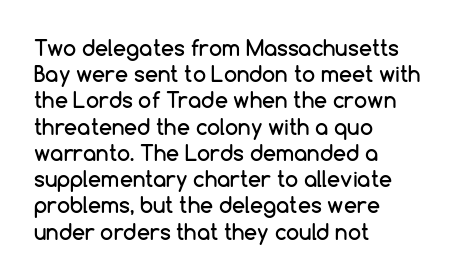
A typesetter would call this leading conventional body-copy spacing. Upright lettering throughout. This rendering uses left alignment, leaving the right contour irregular. The letterforms sit shoulder to shoulder at normal distance. Decoration check: the copy has no underline.
